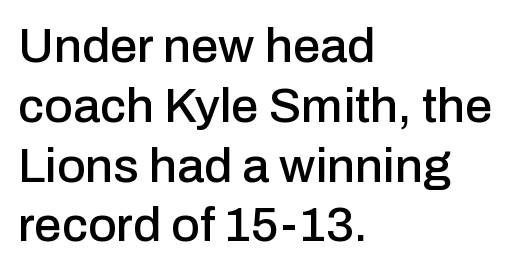
The face used here is proportionally spaced, like ordinary book or web type. Descenders hang freely into open space. In terms of letterspacing, this is plain default setting. The characters display no serif detailing; their extremities are plain.
